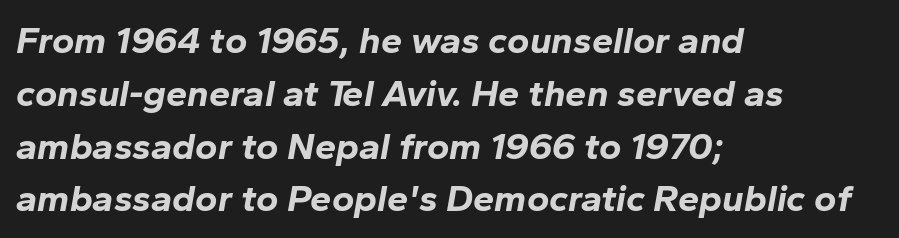
{"italic": "yes", "lean": "right", "slant_degrees": 10, "bold": "yes", "weight": "bold", "width": "normal", "stroke_contrast": "low", "x_height": "medium", "monospaced": "no", "underline": "no", "align": "left", "line_spacing": "normal", "line_spacing_ratio": 1.39, "letter_spacing": "normal", "letter_spacing_em": 0.0, "glyph_px": 38}
